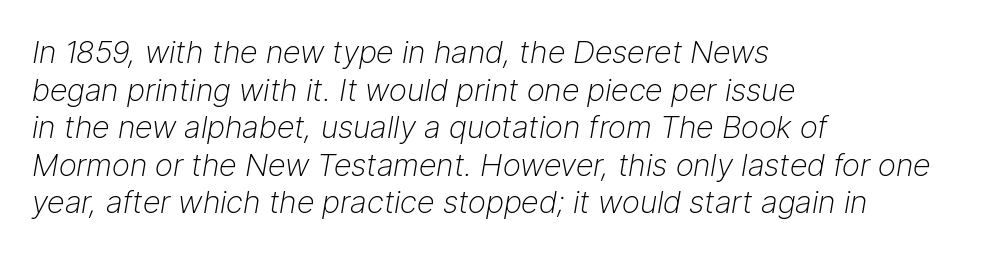
The image shows 31 px light type, italic (leaning right); set left-aligned, line spacing 1.21x, normal letter spacing, not underlined; low stroke contrast and a medium x-height.
